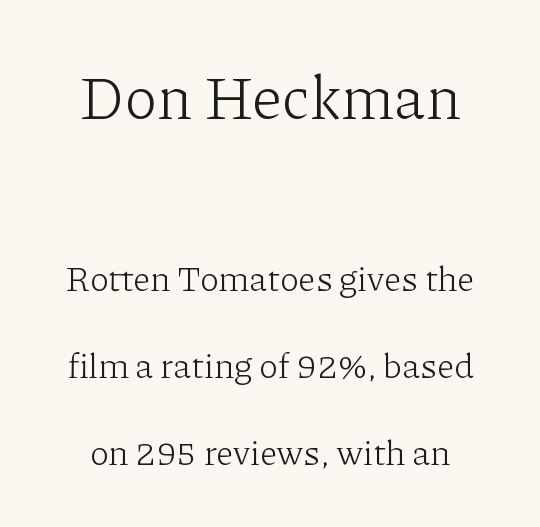
{"serif": "yes", "italic": "no", "bold": "no", "weight": "light", "width": "normal", "stroke_contrast": "low", "x_height": "medium", "monospaced": "no", "underline": "no", "line_spacing": "loose", "line_spacing_ratio": 2.49, "letter_spacing": "normal", "letter_spacing_em": 0.0, "larger_block": "first", "size_ratio": 1.74, "glyph_px": 61}
